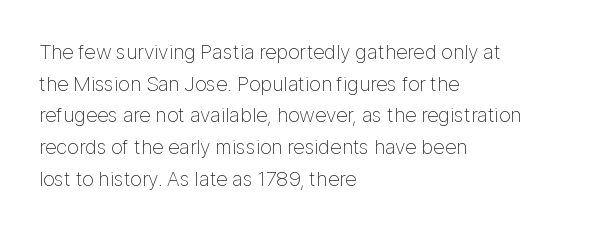
{"italic": "no", "bold": "no", "underline": "no", "align": "left", "line_spacing": "normal", "line_spacing_ratio": 1.51, "letter_spacing": "normal", "letter_spacing_em": 0.0, "glyph_px": 21}
